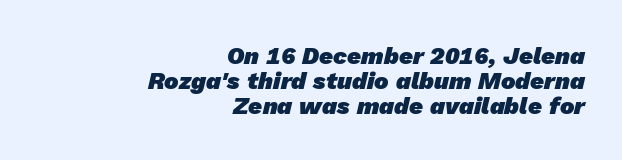
You'd pick this weight for a headline — it's a proper bold. Nobody touched the tracking dial on this one. The typesetter chose a ragged-left arrangement here. Descenders hang freely into open space. You could barely slide anything between these rows.
